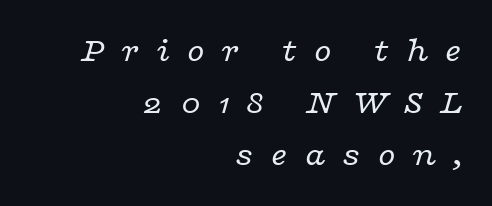
Is there much room between lines? A standard amount, neither cramped nor airy. The lettering tilts uniformly, giving the passage an italic look. Which margin do the lines hug? The right one — the left edge is uneven. A quiet, ordinary-to-light weight characterises the typeface. Type style note: has serifs.
